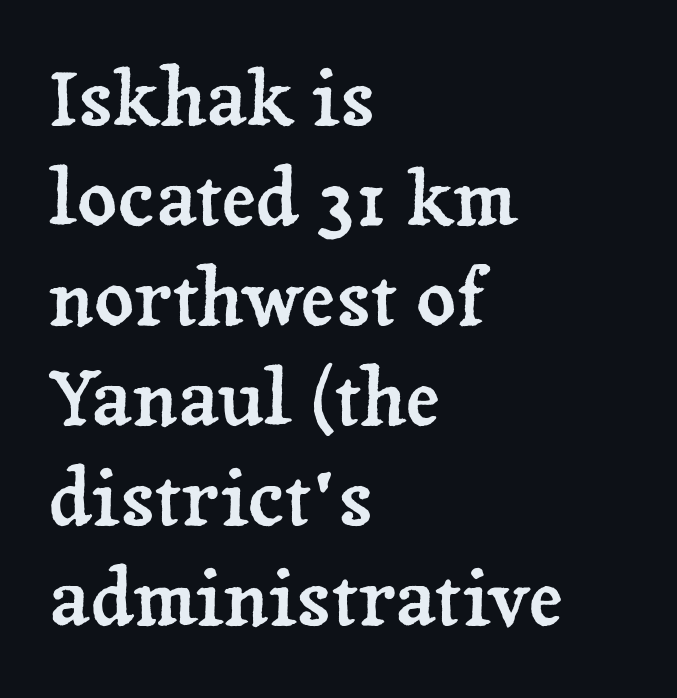
The image shows 77 px serif type, upright; set left-aligned, normal line spacing (1.3x), normal letter spacing, not underlined; low stroke contrast and a medium x-height.
